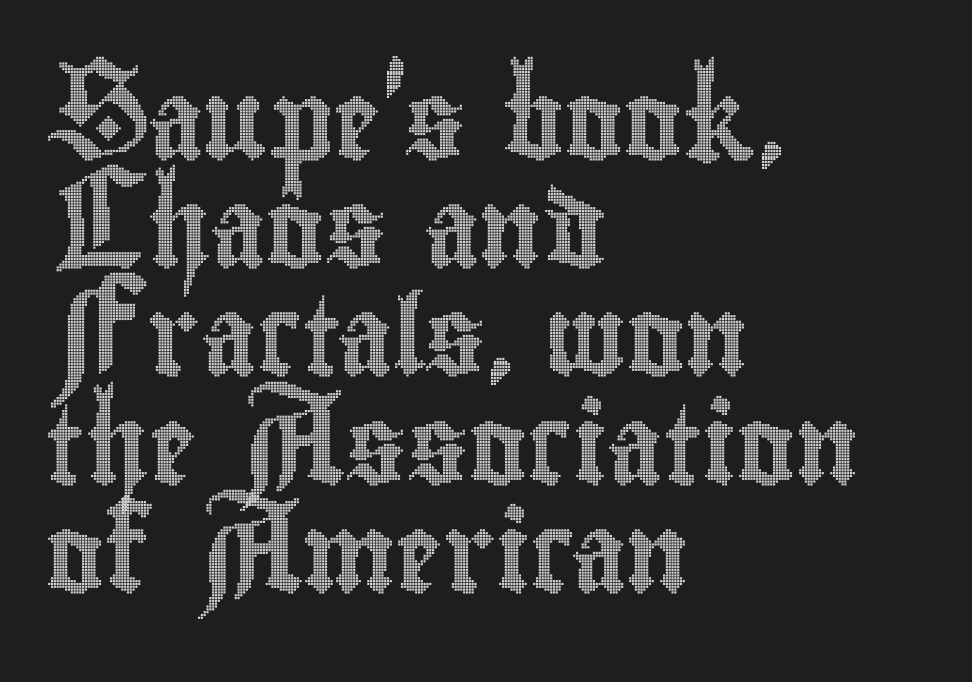
Regular leading. You can tell it's not italic because the verticals are truly vertical. Alignment: flush left. Looks like regular typesetting: each glyph gets only the width it needs.
